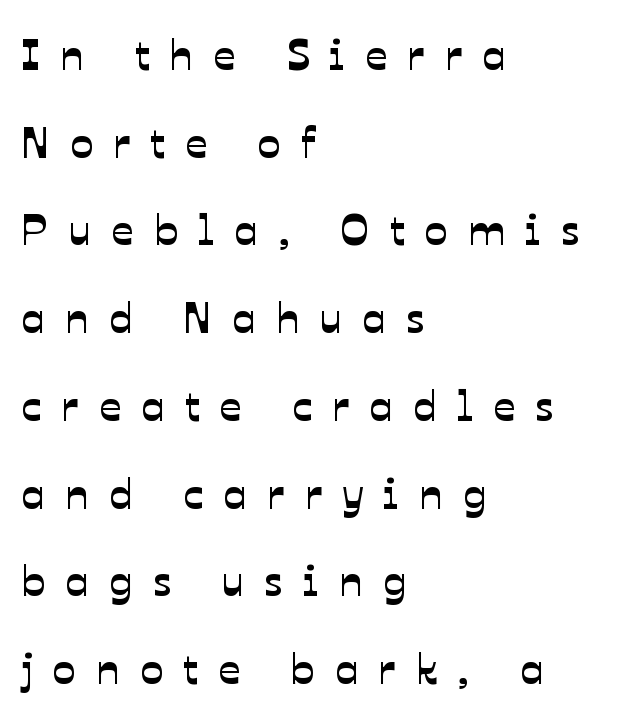
Spacing verdict: proportional, widths tailored to each character. Check the space under the baseline: it is left empty. You can tell from the bare stems that sans-serif type was used. In terms of leading, this rendering errs on the spacious side.
